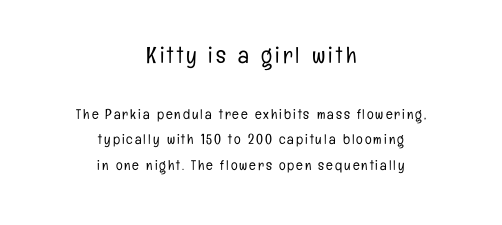
{"italic": "no", "bold": "no", "underline": "no", "align": "center", "line_spacing_ratio": 1.81, "larger_block": "first", "size_ratio": 1.64, "glyph_px": 23}
